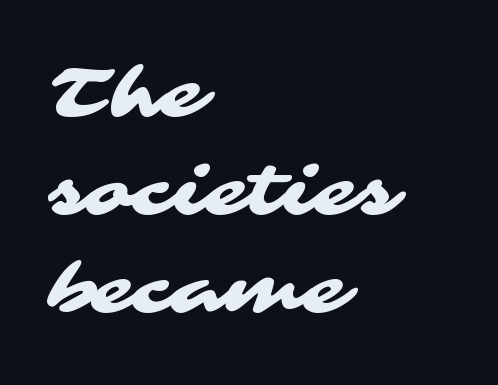
Q: Is the typeface a serif or a sans-serif typeface? A: Sans-serif.
Q: Is the text underlined? A: No.
Q: How is the paragraph aligned? A: Left-aligned.
Q: Is the spacing between letters normal or unusually wide? A: Normal.
Q: Is the spacing between lines tight, normal or loose? A: Normal.
Q: Width (condensed, normal, or wide)? A: Wide.
Q: Stroke contrast? A: Medium.
Q: x-height? A: Medium.
Q: Monospaced? A: No.
